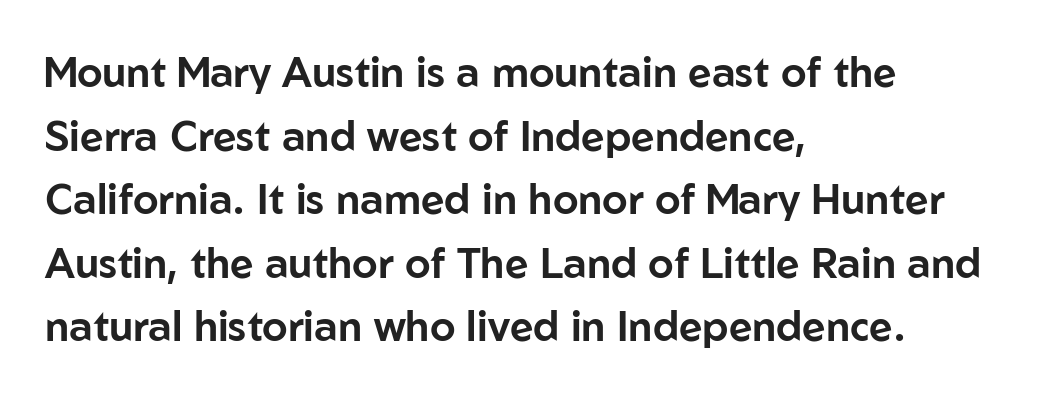
The image shows 41 px sans-serif type, upright; set left-aligned, normal line spacing (1.55x), normal letter spacing, not underlined; low stroke contrast and a medium x-height.
